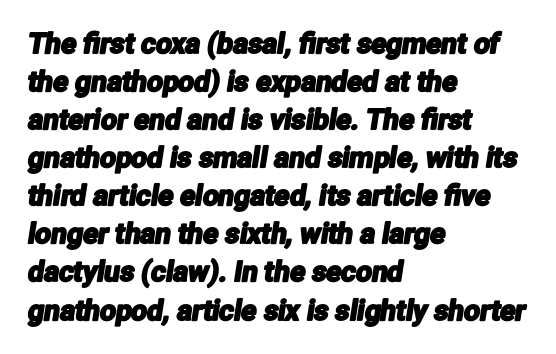
Check under the words: just untouched page. You could not count columns in this text — the font is proportionally spaced. The line-height multiplier appears to be the usual default. Short note: letters normally spaced.
